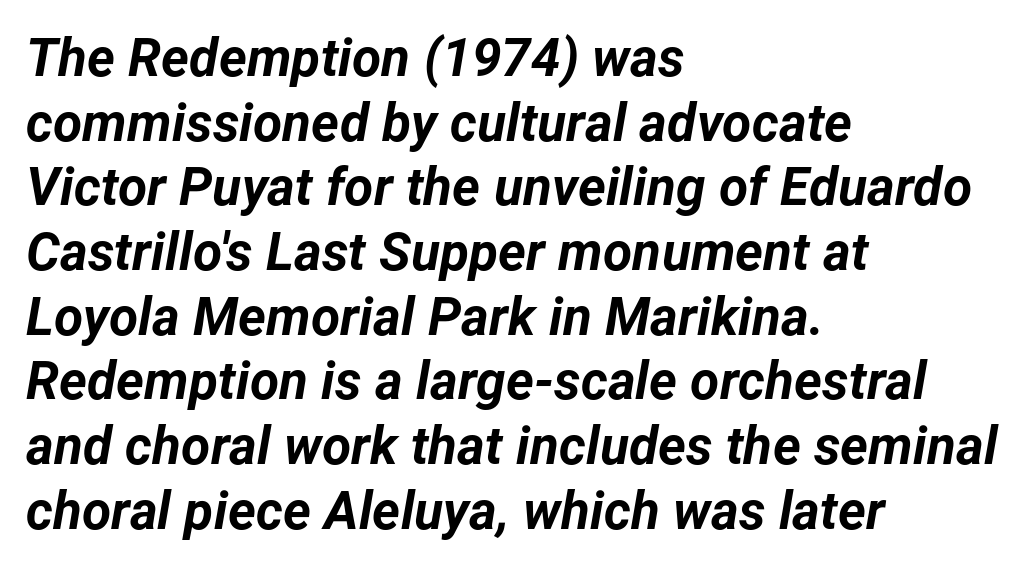
The letters are bold, with thick, heavy strokes. Where is the straight margin? On the left. The specimen omits any rule beneath the text block's lines. Each word holds together tightly as a unit, with standard inter-letter gaps. In terms of posture, this sample is oblique.
